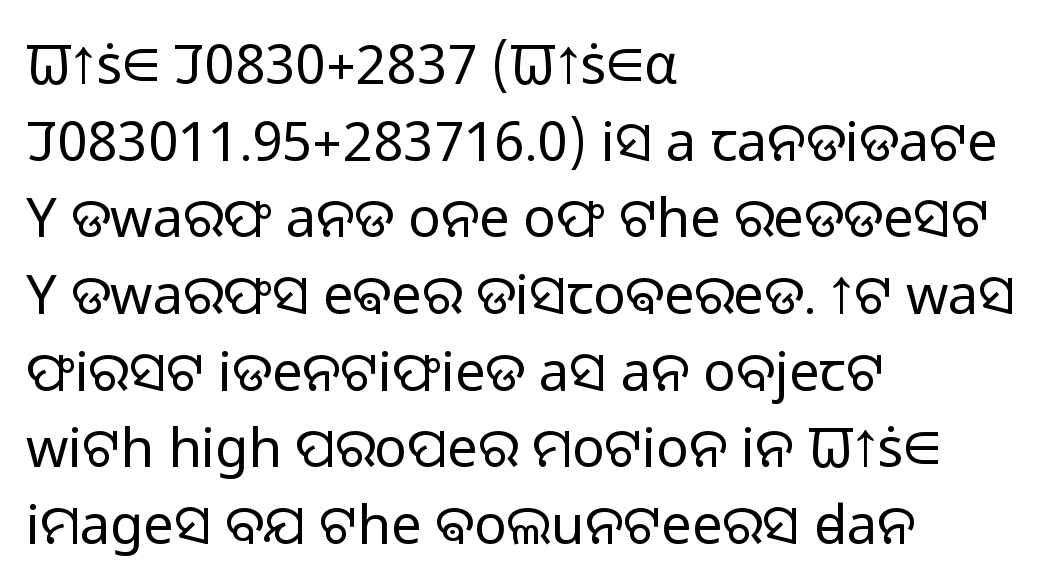
The image shows 54 px light sans-serif type, upright; set left-aligned, normal line spacing (1.42x), normal letter spacing, not underlined; low stroke contrast and a medium x-height.
